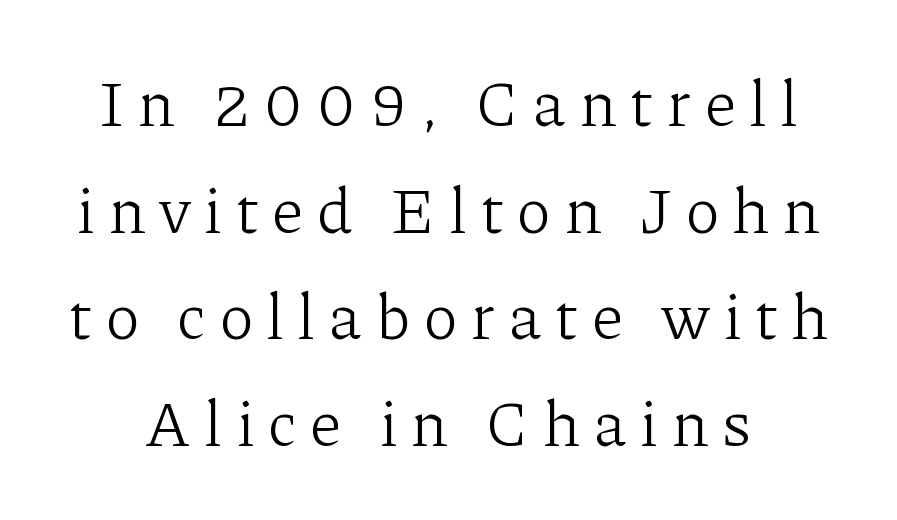
A typesetter would call this proportional, since set widths differ per character. The horizontal fit of the characters is loose and conspicuously gappy. Style check: upright. The space between consecutive lines is moderate.
